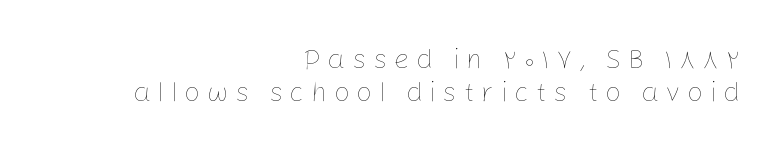
Q: Is the text bold? A: No.
Q: Is the text italic (slanted)? A: No, it is upright.
Q: Is the text underlined? A: No.
Q: How is the paragraph aligned? A: Right-aligned.
Q: Is the spacing between letters normal or unusually wide? A: Unusually wide.
Q: Width (condensed, normal, or wide)? A: Normal.
Q: Stroke contrast? A: Low.
Q: x-height? A: Medium.
Q: Monospaced? A: No.
